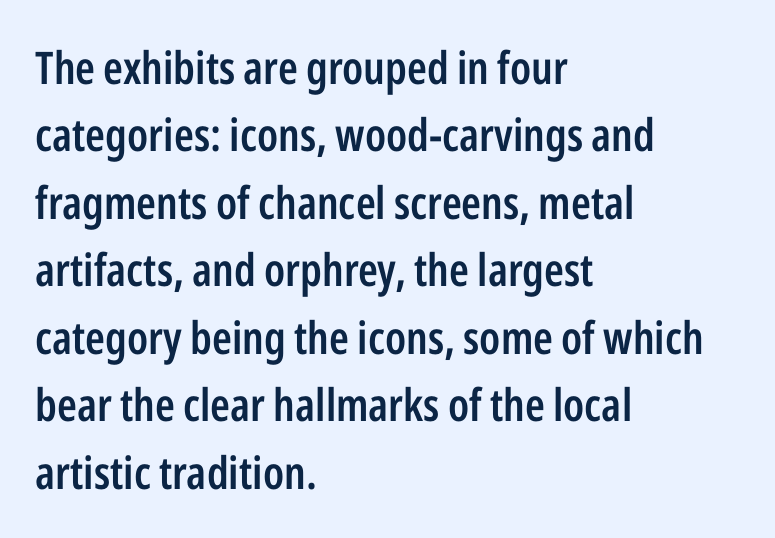
The letters advance in unequal steps, a hallmark of proportional type. Observe the absence of serifs on each vertical stroke in this sample. In CSS terms this would be text-align: left. Nobody touched the tracking dial on this one. Interline gaps are of average width in this sample. Underline: absent.
